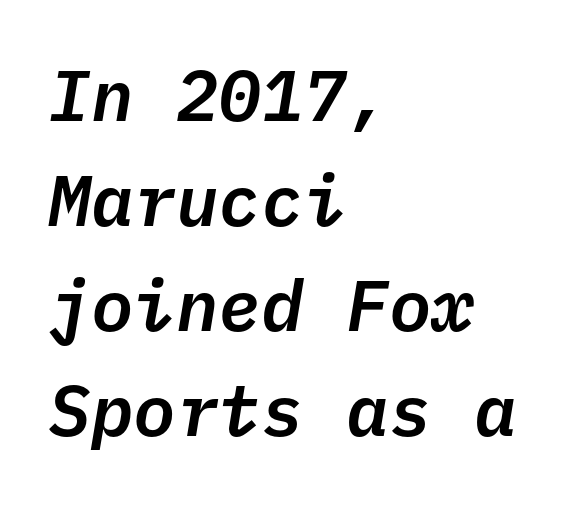
Every character here occupies the same horizontal width, giving the sample a typewriter-like rhythm. This block has exactly the height ordinary leading produces. The lettering tilts uniformly, giving the passage an italic look. This rendering leaves character spacing at its baseline value. Is the block centered? No — it sits flush against the left margin. A bare baseline throughout the passage.
